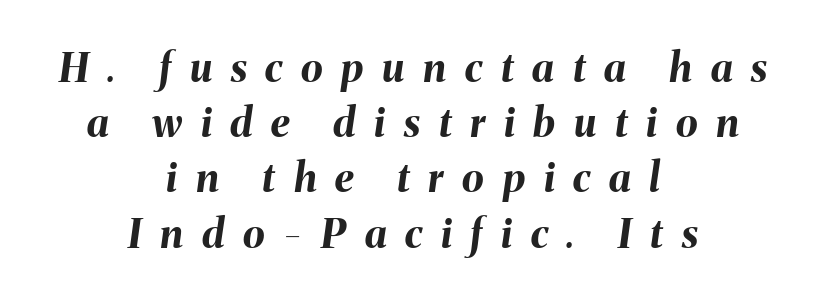
Q: Is the text bold? A: Yes.
Q: Is the text italic (slanted)? A: Yes, it leans right by about 8 degrees.
Q: Is the text underlined? A: No.
Q: How is the paragraph aligned? A: Centered.
Q: Is the spacing between letters normal or unusually wide? A: Unusually wide.
Q: Is the spacing between lines tight, normal or loose? A: Normal.
Q: Width (condensed, normal, or wide)? A: Normal.
Q: Stroke contrast? A: Medium.
Q: x-height? A: Medium.
Q: Monospaced? A: No.
